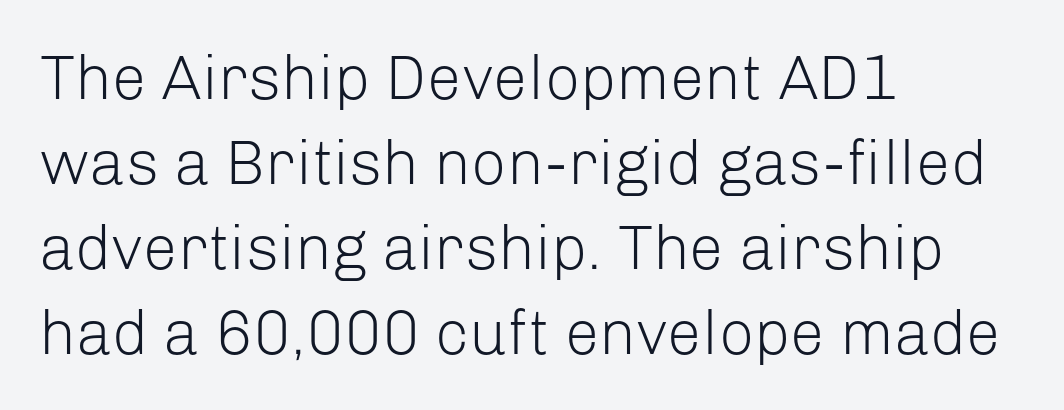
The image shows 62 px light sans-serif type, upright; set left-aligned, normal line spacing (1.37x), normal letter spacing, not underlined; low stroke contrast and a medium x-height.
